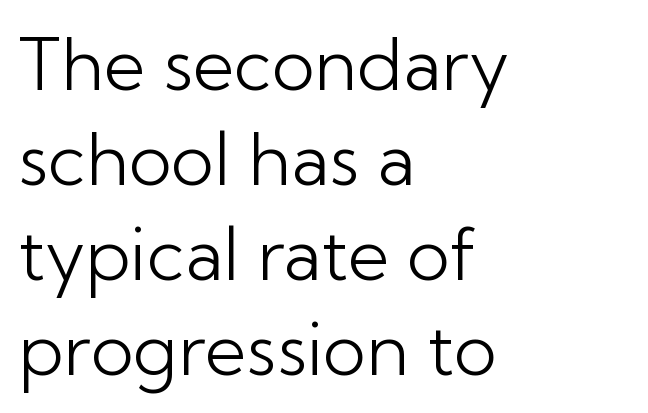
The image shows 72 px light sans-serif type, upright; set left-aligned, normal line spacing (1.32x), normal letter spacing, not underlined; low stroke contrast and a medium x-height.
